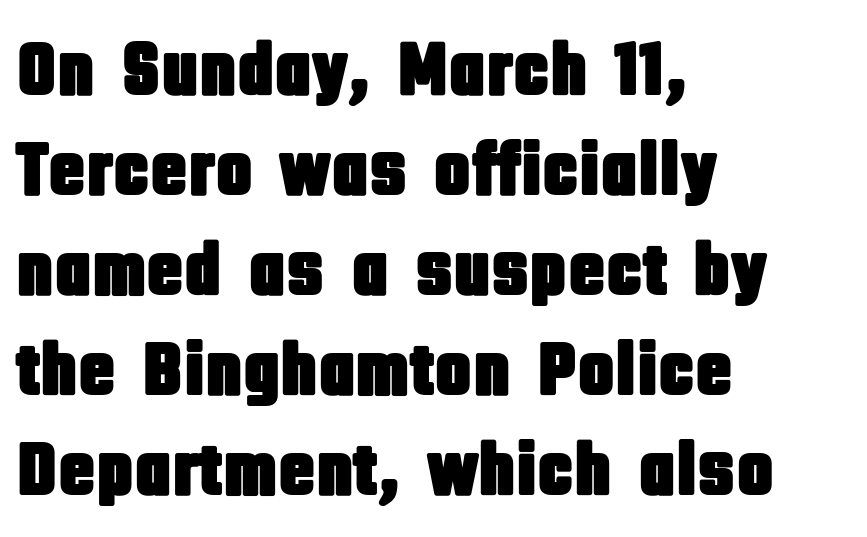
The image shows 77 px condensed sans-serif type, upright; set left-aligned, normal line spacing (1.3x), normal letter spacing, not underlined; low stroke contrast and a large x-height.
